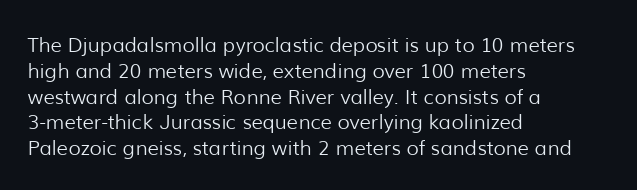
The image shows 20 px text type, upright; set left-aligned, normal line spacing (1.29x), normal letter spacing, not underlined.
